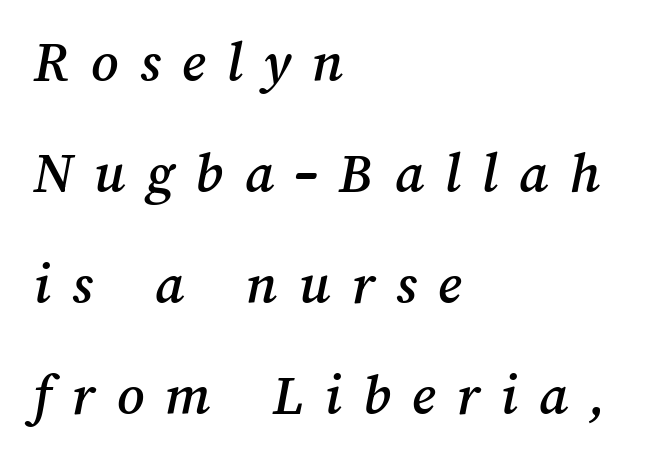
The image shows 59 px text type; set left-aligned, line spacing 1.88x, unusually wide letter spacing (+0.36 em), not underlined; medium stroke contrast and a medium x-height.
